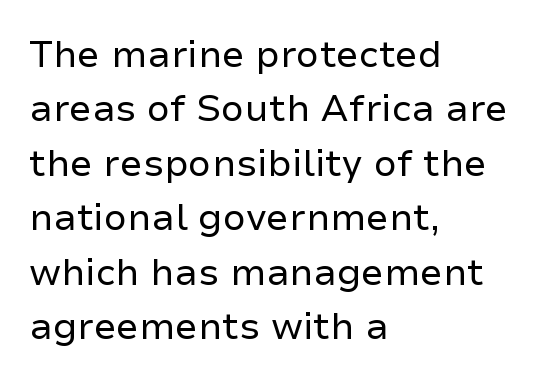
{"serif": "no", "italic": "no", "bold": "no", "weight": "regular", "width": "normal", "stroke_contrast": "low", "x_height": "medium", "monospaced": "no", "underline": "no", "align": "left", "line_spacing": "normal", "line_spacing_ratio": 1.47, "letter_spacing": "normal", "letter_spacing_em": 0.0, "glyph_px": 37}
